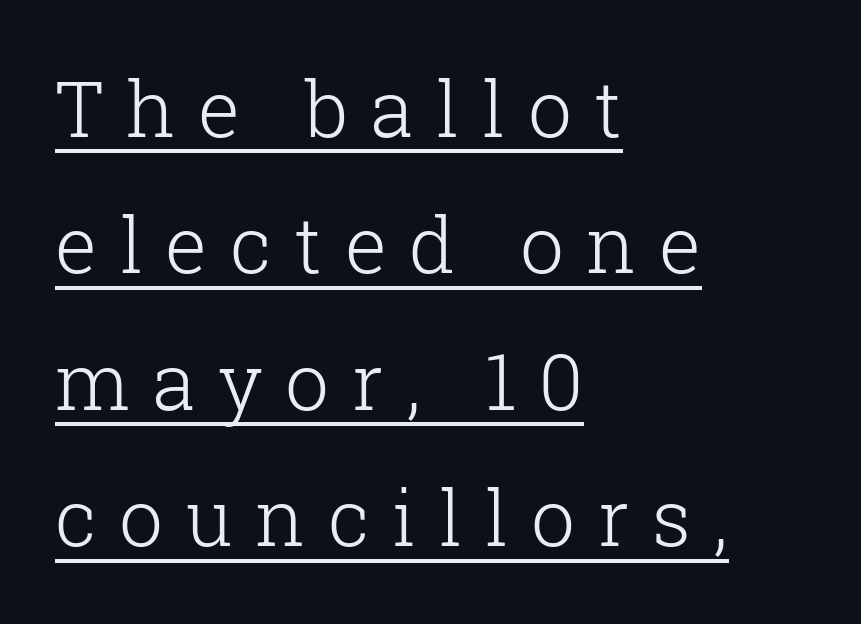
Q: Is the text bold? A: No.
Q: Is the text italic (slanted)? A: No, it is upright.
Q: Is the typeface a serif or a sans-serif typeface? A: Serif.
Q: Is the text underlined? A: Yes.
Q: How is the paragraph aligned? A: Left-aligned.
Q: Is the spacing between letters normal or unusually wide? A: Unusually wide.
Q: Width (condensed, normal, or wide)? A: Normal.
Q: Stroke contrast? A: Low.
Q: x-height? A: Medium.
Q: Monospaced? A: No.
